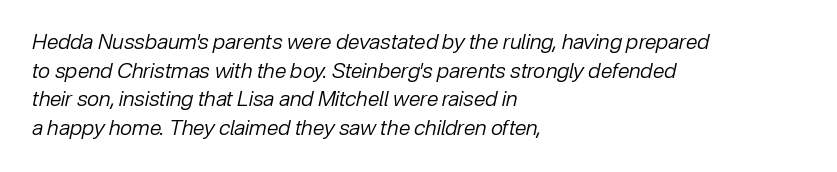
The image shows 21 px text type, italic (leaning right); set left-aligned, normal line spacing (1.36x), normal letter spacing, not underlined.
